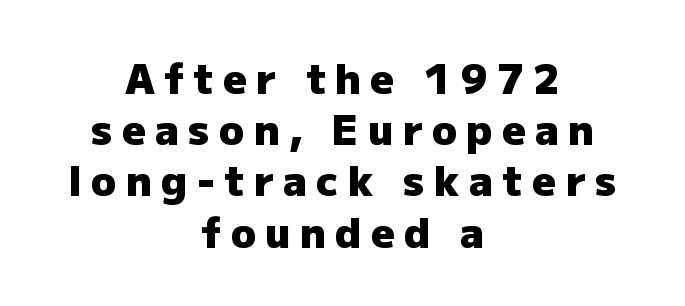
{"serif": "no", "italic": "no", "bold": "yes", "weight": "heavy", "width": "normal", "stroke_contrast": "low", "x_height": "medium", "monospaced": "no", "underline": "no", "align": "center", "line_spacing": "normal", "line_spacing_ratio": 1.25, "letter_spacing": "wide", "letter_spacing_em": 0.23, "glyph_px": 41}
